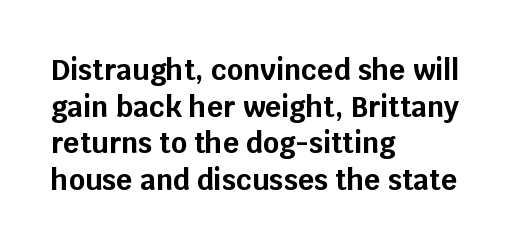
Has an underline been added? It has not. The face used here has the dense, thick strokes of a bold. All the whitespace from short lines collects on the right. The passage shown stacks its lines at a standard gap. The face used here is rendered with its standard letterfit. The passage shown is typed in a proportional face where columns would drift.
